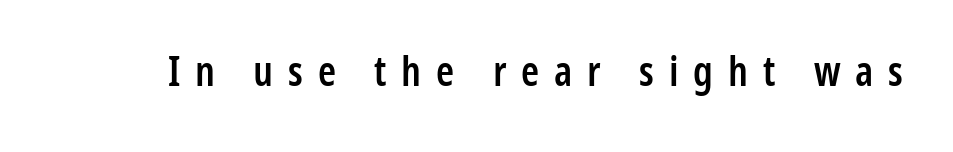
{"serif": "no", "italic": "no", "bold": "semi", "weight": "semibold", "width": "condensed", "stroke_contrast": "low", "x_height": "medium", "monospaced": "no", "underline": "no", "letter_spacing": "wide", "letter_spacing_em": 0.36, "glyph_px": 41}
